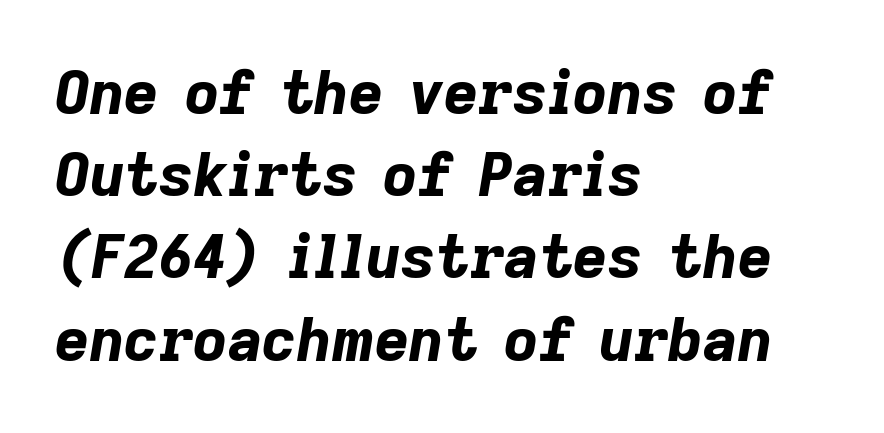
{"italic": "yes", "lean": "right", "slant_degrees": 9, "bold": "yes", "weight": "bold", "width": "normal", "stroke_contrast": "low", "x_height": "medium", "monospaced": "no", "underline": "no", "align": "left", "line_spacing": "normal", "line_spacing_ratio": 1.37, "letter_spacing": "normal", "letter_spacing_em": 0.0, "glyph_px": 60}
